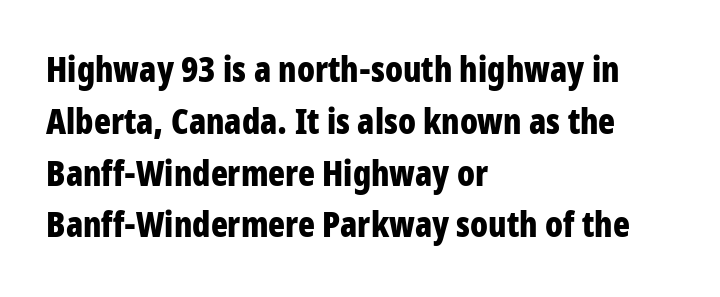
Q: Is the text bold? A: Yes.
Q: Is the text italic (slanted)? A: No, it is upright.
Q: Is the typeface a serif or a sans-serif typeface? A: Sans-serif.
Q: Is the text underlined? A: No.
Q: How is the paragraph aligned? A: Left-aligned.
Q: Is the spacing between letters normal or unusually wide? A: Normal.
Q: Is the spacing between lines tight, normal or loose? A: Normal.
Q: Width (condensed, normal, or wide)? A: Condensed.
Q: Stroke contrast? A: Low.
Q: x-height? A: Large.
Q: Monospaced? A: No.
